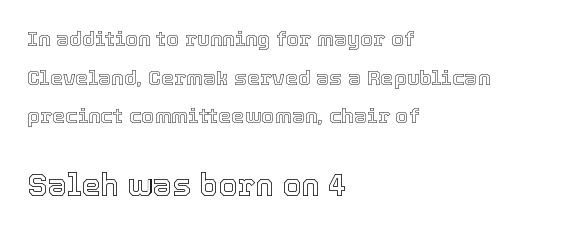
Note the varied advance widths — an 'i' is clearly narrower than an 'm'. Larger block? The one below; the one above is distinctly smaller. Designer's note — italics off, roman on. Nothing unusual about the tracking: characters are spaced as the font intends. Nobody drew a line under any word here. The passage is arranged the way most books set body copy — flush left.
